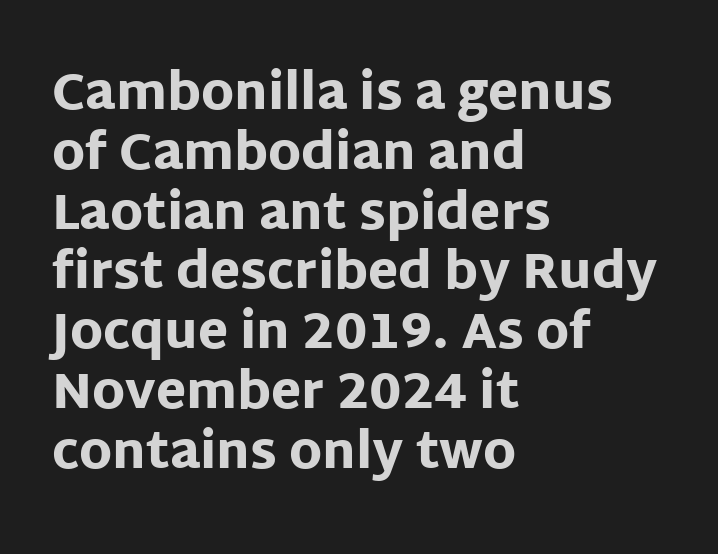
Descenders hang freely into open space. The passage is arranged the way most books set body copy — flush left. Caption: bold face, heavy strokes. Default kerning and tracking; the words read as compact shapes. The characters display no serif detailing; their extremities are plain. You could not count columns in this text — the font is proportionally spaced.
